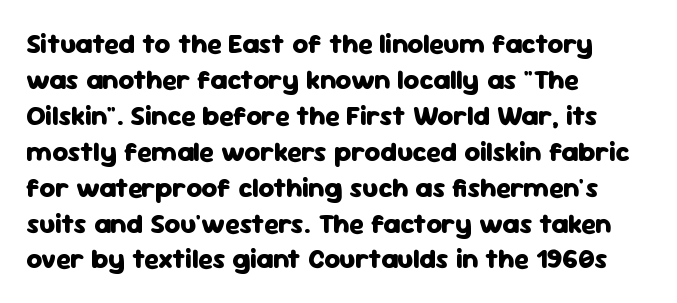
{"italic": "no", "bold": "yes", "underline": "no", "align": "left", "line_spacing": "normal", "line_spacing_ratio": 1.33, "letter_spacing": "normal", "letter_spacing_em": 0.0, "glyph_px": 27}
